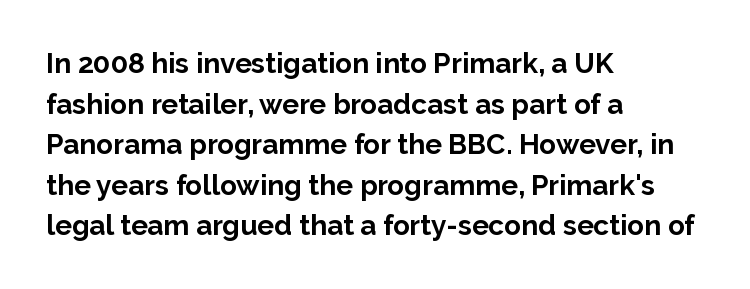
The image shows 28 px bold sans-serif type, upright; set left-aligned, normal line spacing (1.45x), normal letter spacing, not underlined; low stroke contrast and a medium x-height.
